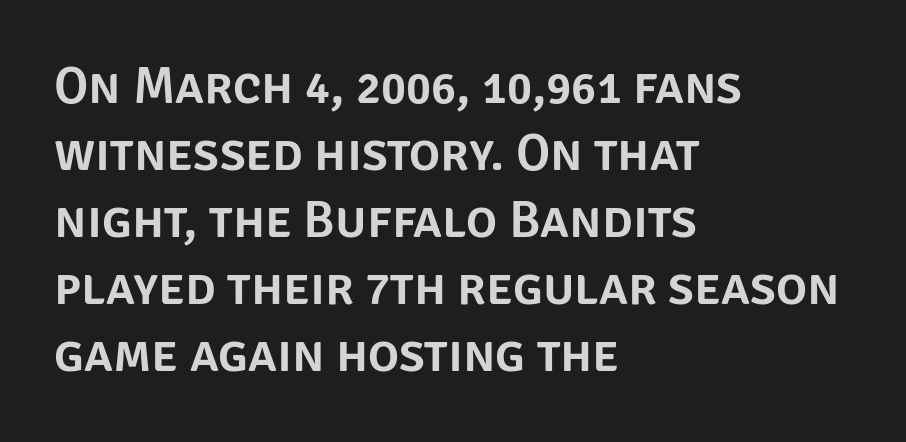
The image shows 52 px sans-serif type, upright; set left-aligned, normal line spacing (1.29x), normal letter spacing, not underlined; low stroke contrast and a large x-height.
